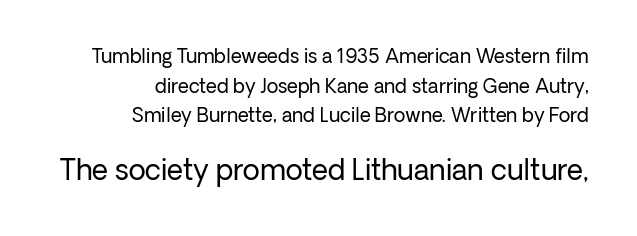
The image shows 28 px regular-weight sans-serif type, upright; set right-aligned, normal line spacing (1.56x), normal letter spacing, not underlined; the second (bottom) block is 1.47x larger; low stroke contrast and a medium x-height.
